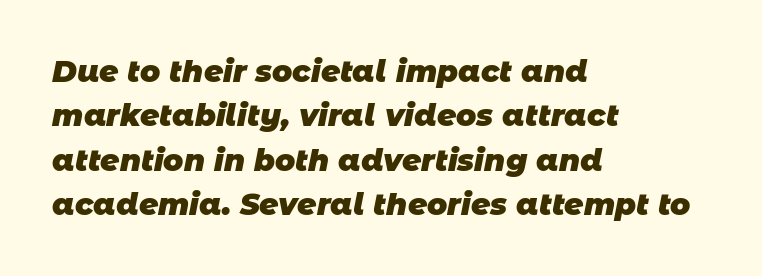
{"serif": "no", "bold": "yes", "weight": "heavy", "width": "normal", "stroke_contrast": "low", "x_height": "large", "monospaced": "no", "underline": "no", "align": "left", "line_spacing": "normal", "line_spacing_ratio": 1.48, "letter_spacing": "normal", "letter_spacing_em": 0.0, "glyph_px": 30}
